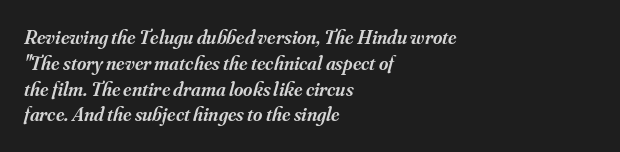
{"italic": "yes", "lean": "right", "slant_degrees": 16, "bold": "semi", "underline": "no", "align": "left", "line_spacing": "normal", "line_spacing_ratio": 1.29, "letter_spacing": "normal", "letter_spacing_em": 0.0, "glyph_px": 20}
